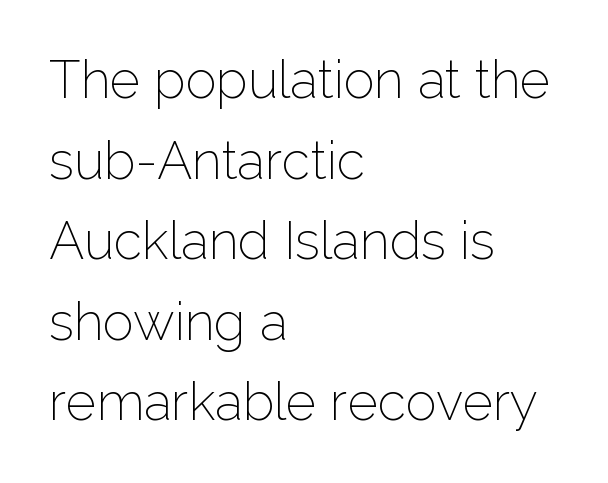
The image shows 52 px thin sans-serif type, upright; set left-aligned, normal line spacing (1.55x), normal letter spacing, not underlined; low stroke contrast and a medium x-height.
